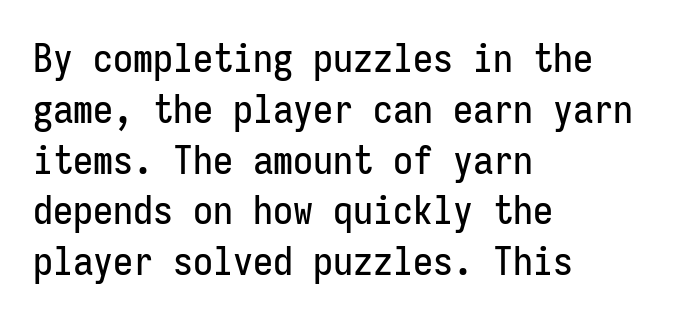
{"serif": "no", "italic": "no", "width": "condensed", "stroke_contrast": "low", "x_height": "medium", "monospaced": "yes", "underline": "no", "align": "left", "line_spacing": "normal", "line_spacing_ratio": 1.27, "letter_spacing": "normal", "letter_spacing_em": 0.0, "glyph_px": 40}
